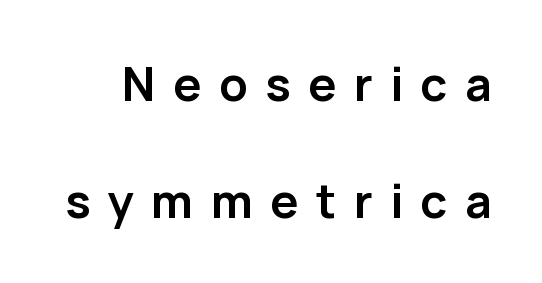
The image shows 47 px semibold sans-serif type, upright; set loose line spacing (2.48x), unusually wide letter spacing (+0.37 em), not underlined; low stroke contrast and a medium x-height.
